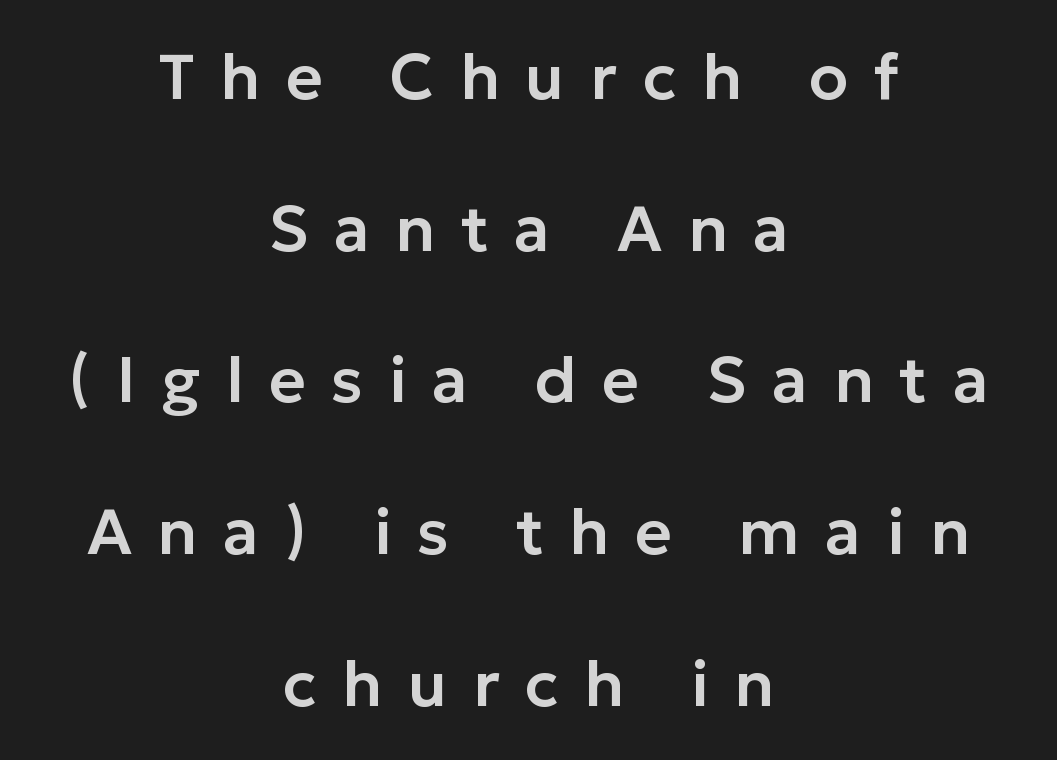
The image shows 64 px sans-serif type, upright; set centered, loose line spacing (2.37x), unusually wide letter spacing (+0.4 em), not underlined; low stroke contrast and a medium x-height.
